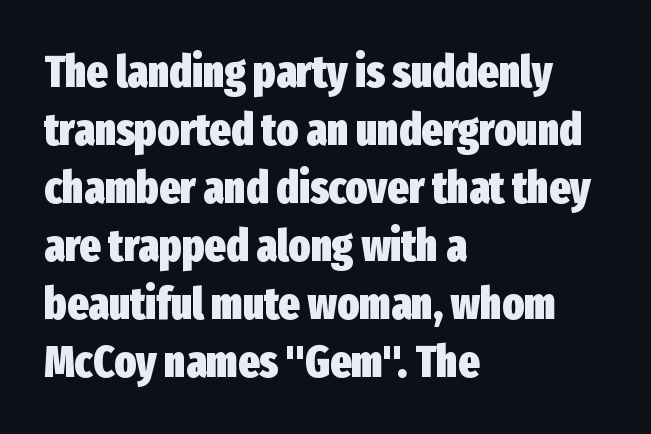
Interline gaps are of average width in this sample. This is sans-serif lettering, the kind often seen on screens and signage. Observe the ordinary spacing: letters are neighbours, not strangers. The specimen reads as upright at a glance. Leftover space on each line is placed entirely after the last word. A bare baseline throughout the passage.
